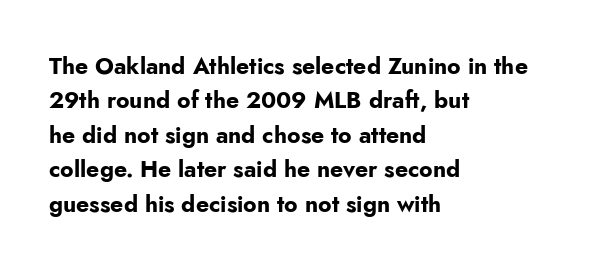
Is the letter spacing exaggerated? No — it looks like the ordinary default. Reading down the block, your eye returns to a fixed left position each line. Heavy-handed strokes throughout: this text is bold. Just letters on the line, the space beneath them empty. Baseline-to-baseline distance is the conventional proportion of letter height. A roman cut, with each character standing at attention.
